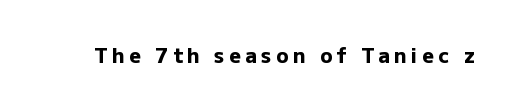
The image shows 20 px bold type, upright; set unusually wide letter spacing (+0.23 em), not underlined.
